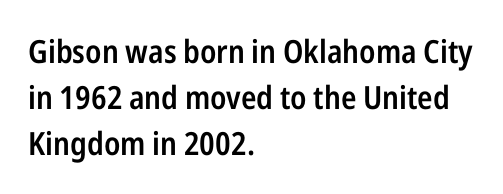
This is sans-serif lettering, the kind often seen on screens and signage. Letters rest on an invisible, unmarked baseline. If you drew a ruler down the left edge, every line would touch it. The axis of the letterforms is exactly vertical. As a designer I'd log this as weight 600, semibold.
